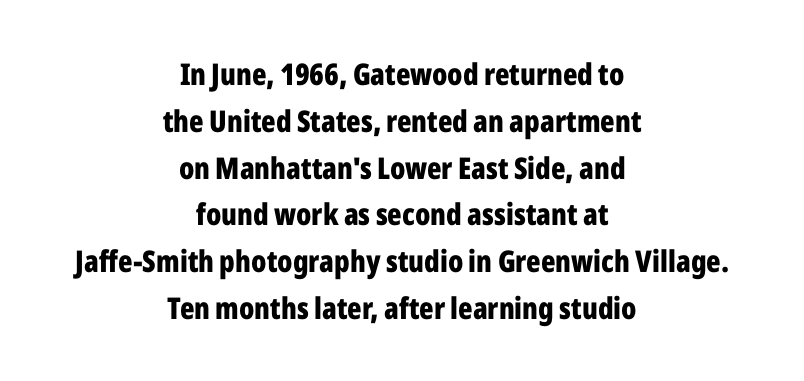
The image shows 30 px bold, condensed sans-serif type, upright; set centered, normal line spacing (1.56x), normal letter spacing, not underlined; low stroke contrast and a medium x-height.
